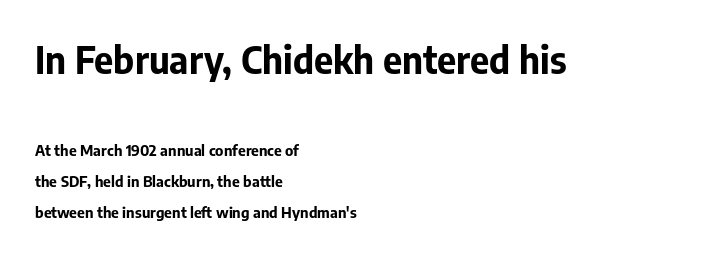
{"serif": "no", "italic": "no", "bold": "yes", "weight": "bold", "width": "normal", "stroke_contrast": "low", "x_height": "medium", "monospaced": "no", "underline": "no", "align": "left", "line_spacing": "loose", "line_spacing_ratio": 2.05, "letter_spacing": "normal", "letter_spacing_em": 0.0, "larger_block": "first", "size_ratio": 2.47, "glyph_px": 37}
